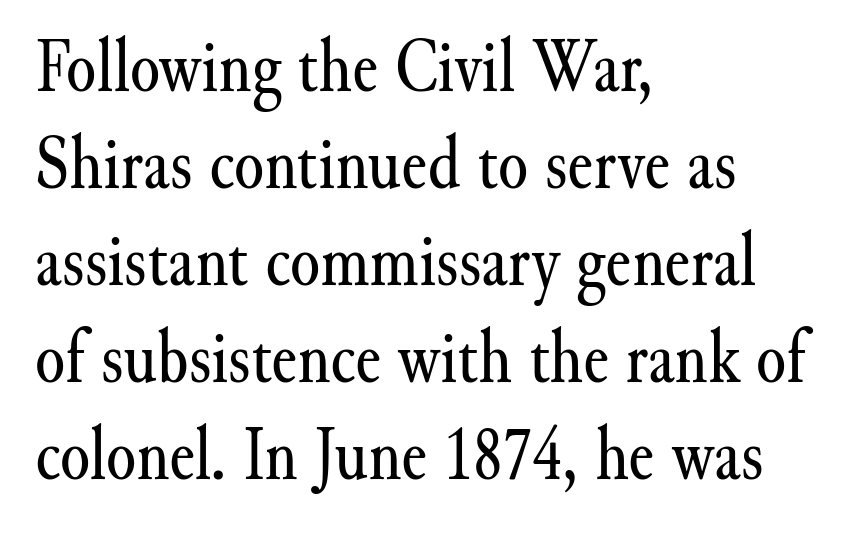
Q: Is the text bold? A: No.
Q: Is the text italic (slanted)? A: No, it is upright.
Q: Is the typeface a serif or a sans-serif typeface? A: Serif.
Q: Is the text underlined? A: No.
Q: How is the paragraph aligned? A: Left-aligned.
Q: Is the spacing between letters normal or unusually wide? A: Normal.
Q: Is the spacing between lines tight, normal or loose? A: Normal.
Q: Width (condensed, normal, or wide)? A: Normal.
Q: Stroke contrast? A: Medium.
Q: x-height? A: Small.
Q: Monospaced? A: No.
